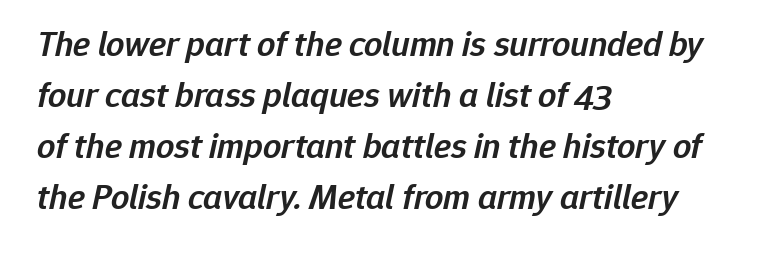
{"italic": "yes", "lean": "right", "slant_degrees": 12, "bold": "semi", "weight": "semibold", "width": "normal", "stroke_contrast": "low", "x_height": "medium", "monospaced": "no", "underline": "no", "align": "left", "line_spacing": "normal", "line_spacing_ratio": 1.42, "letter_spacing": "normal", "letter_spacing_em": 0.0, "glyph_px": 36}
